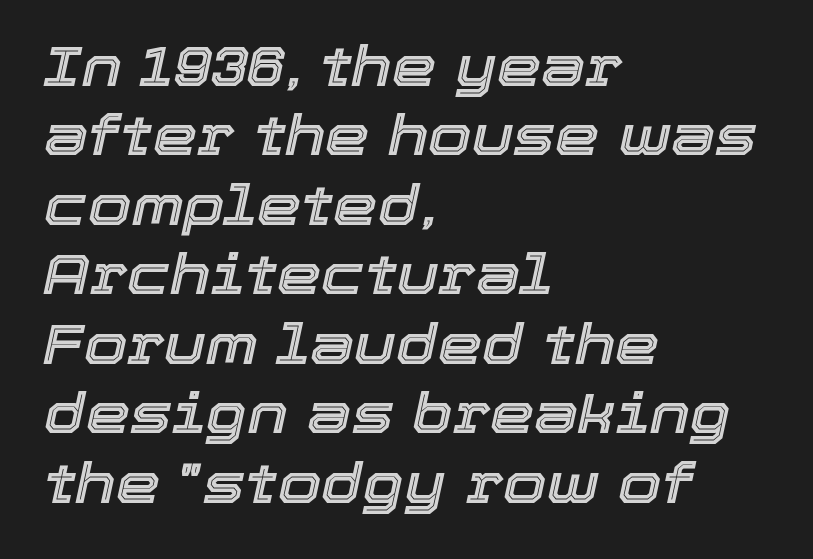
Q: Is the text italic (slanted)? A: Yes, it leans right by about 12 degrees.
Q: Is the text underlined? A: No.
Q: How is the paragraph aligned? A: Left-aligned.
Q: Is the spacing between letters normal or unusually wide? A: Normal.
Q: Width (condensed, normal, or wide)? A: Normal.
Q: x-height? A: Medium.
Q: Monospaced? A: No.
